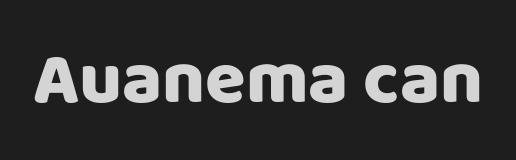
The type is set solid horizontally, with unmodified tracking. Classification — sans serif. Spacing verdict: proportional, widths tailored to each character. Bare-footed words on every line. Unlike italic type, these characters show no tilt at all.
